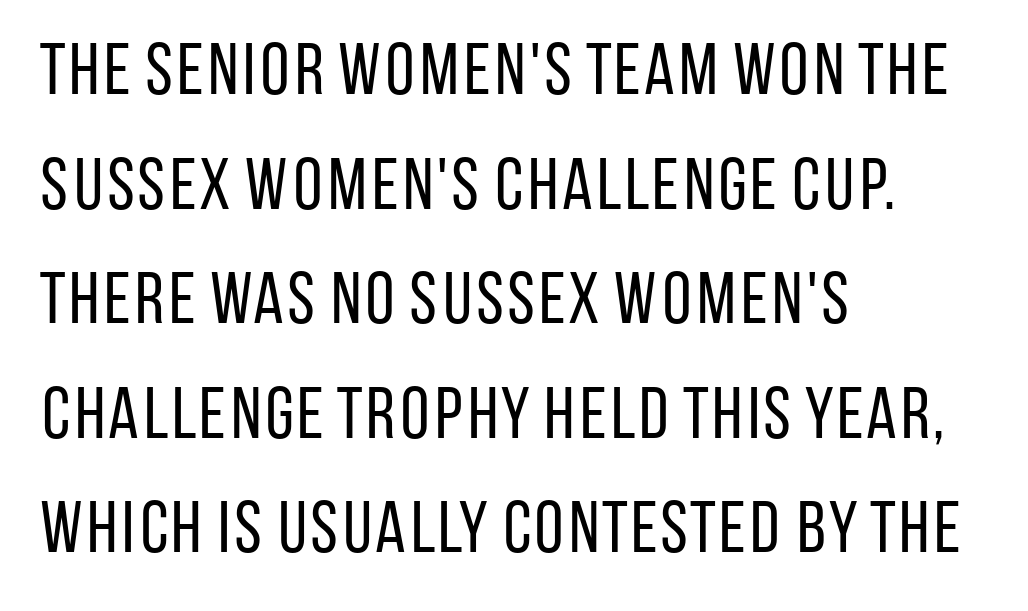
Q: Is the text bold? A: No.
Q: Is the text italic (slanted)? A: No, it is upright.
Q: Is the typeface a serif or a sans-serif typeface? A: Sans-serif.
Q: Is the text underlined? A: No.
Q: How is the paragraph aligned? A: Left-aligned.
Q: Is the spacing between letters normal or unusually wide? A: Normal.
Q: Is the spacing between lines tight, normal or loose? A: Normal.
Q: Width (condensed, normal, or wide)? A: Condensed.
Q: Stroke contrast? A: Low.
Q: x-height? A: Large.
Q: Monospaced? A: No.
